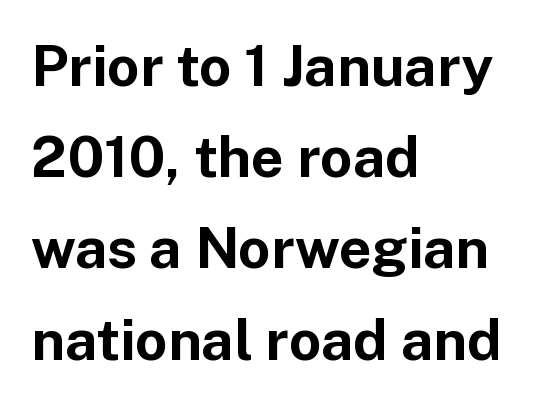
Q: Is the text bold? A: Yes.
Q: Is the text italic (slanted)? A: No, it is upright.
Q: Is the typeface a serif or a sans-serif typeface? A: Sans-serif.
Q: Is the text underlined? A: No.
Q: How is the paragraph aligned? A: Left-aligned.
Q: Is the spacing between letters normal or unusually wide? A: Normal.
Q: Is the spacing between lines tight, normal or loose? A: Normal.
Q: Width (condensed, normal, or wide)? A: Normal.
Q: Stroke contrast? A: Low.
Q: x-height? A: Medium.
Q: Monospaced? A: No.
